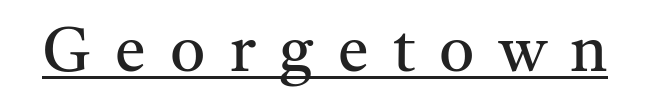
Q: Is the text bold? A: No.
Q: Is the text italic (slanted)? A: No, it is upright.
Q: Is the typeface a serif or a sans-serif typeface? A: Serif.
Q: Is the text underlined? A: Yes.
Q: Is the spacing between letters normal or unusually wide? A: Unusually wide.
Q: Width (condensed, normal, or wide)? A: Normal.
Q: Stroke contrast? A: Medium.
Q: x-height? A: Medium.
Q: Monospaced? A: No.
